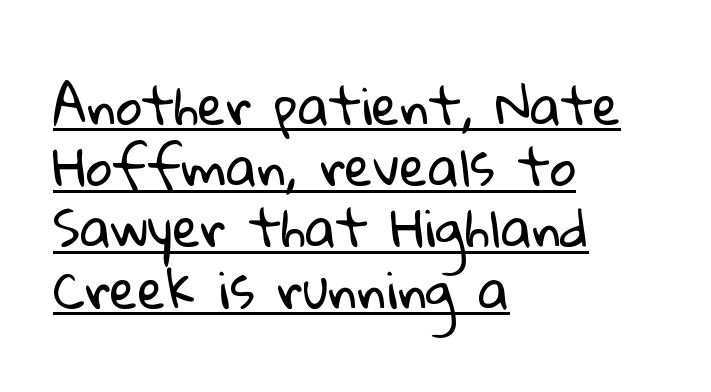
The image shows 51 px regular-weight sans-serif type; set left-aligned, line spacing 1.2x, normal letter spacing, underlined; low stroke contrast and a medium x-height.
